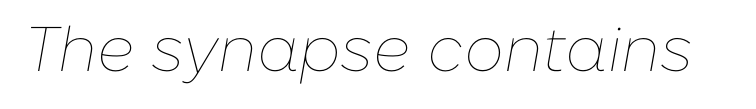
The image shows 63 px thin type, italic (leaning right); set normal letter spacing, not underlined; low stroke contrast and a medium x-height.
